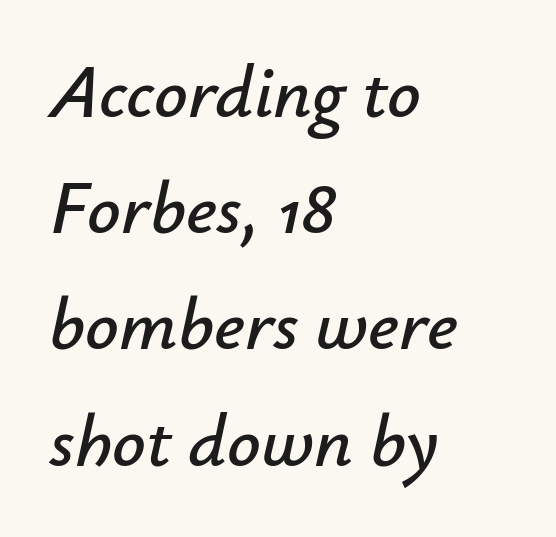
You could not count columns in this text — the font is proportionally spaced. Nobody drew a line under any word here. The specimen reads as italic at a glance. The paragraph shown leans on its left margin. The letterforms sit shoulder to shoulder at normal distance.
